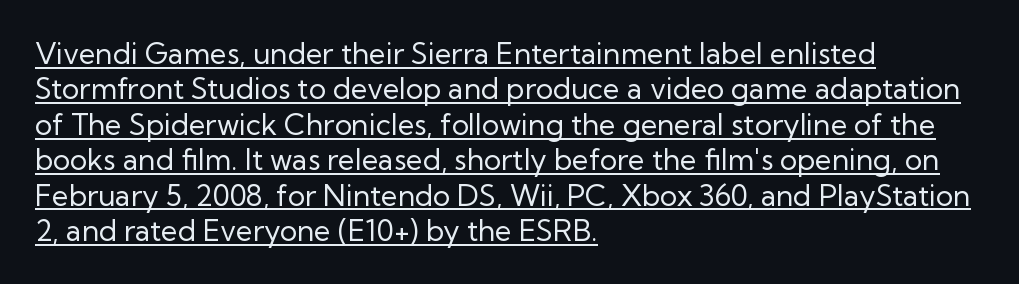
{"serif": "no", "italic": "no", "bold": "no", "weight": "regular", "width": "normal", "stroke_contrast": "low", "x_height": "medium", "monospaced": "no", "underline": "yes", "align": "left", "line_spacing_ratio": 1.22, "letter_spacing": "normal", "letter_spacing_em": 0.0, "glyph_px": 29}
